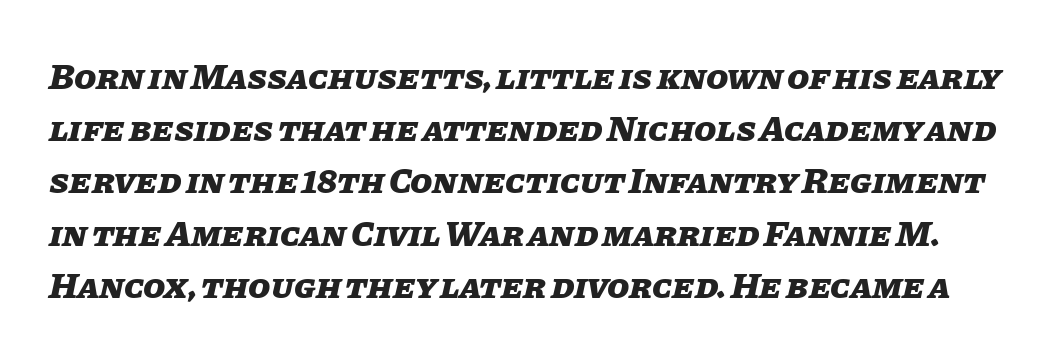
The image shows 36 px heavy type, italic (leaning right); set normal line spacing (1.45x), normal letter spacing, not underlined; low stroke contrast and a large x-height.
